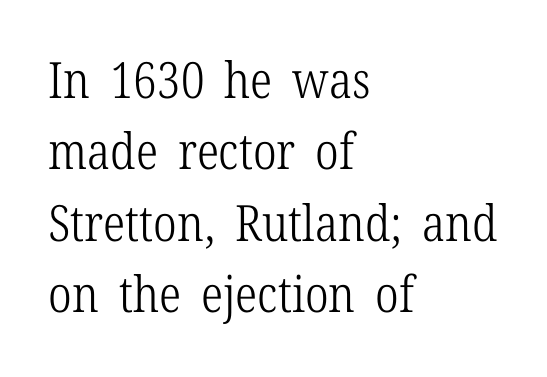
{"serif": "yes", "italic": "no", "bold": "no", "weight": "light", "width": "condensed", "stroke_contrast": "low", "x_height": "medium", "monospaced": "no", "underline": "no", "align": "left", "line_spacing": "normal", "line_spacing_ratio": 1.43, "letter_spacing": "normal", "letter_spacing_em": 0.0, "glyph_px": 50}
